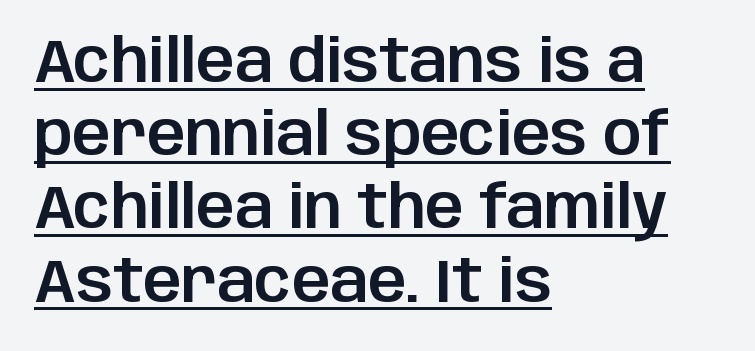
The lettering stays uniformly vertical, giving the passage a roman look. Every row of glyphs begins at an identical x-position on the left. In terms of letterform style, serifs are entirely absent. The passage shown is typed in a proportional face where columns would drift.
